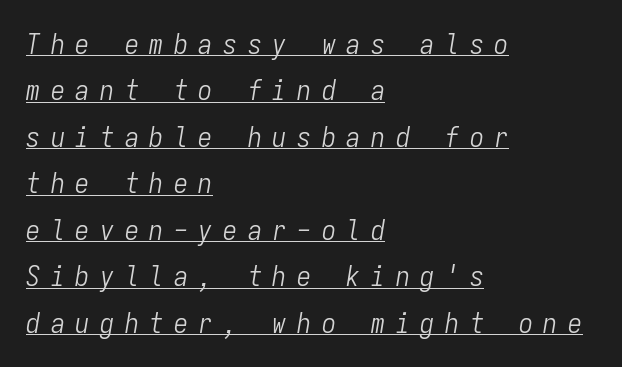
Q: Is the text bold? A: No.
Q: Is the text italic (slanted)? A: Yes, it leans right by about 9 degrees.
Q: Is the text underlined? A: Yes.
Q: How is the paragraph aligned? A: Left-aligned.
Q: Is the spacing between letters normal or unusually wide? A: Unusually wide.
Q: Is the spacing between lines tight, normal or loose? A: Normal.
Q: Width (condensed, normal, or wide)? A: Condensed.
Q: Stroke contrast? A: Low.
Q: x-height? A: Medium.
Q: Monospaced? A: Yes.
